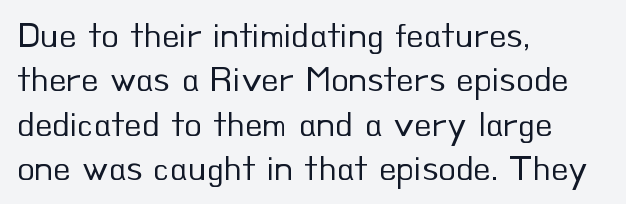
Q: Is the text bold? A: No.
Q: Is the text italic (slanted)? A: No, it is upright.
Q: Is the typeface a serif or a sans-serif typeface? A: Sans-serif.
Q: Is the text underlined? A: No.
Q: How is the paragraph aligned? A: Left-aligned.
Q: Is the spacing between letters normal or unusually wide? A: Normal.
Q: Width (condensed, normal, or wide)? A: Normal.
Q: Stroke contrast? A: Low.
Q: x-height? A: Small.
Q: Monospaced? A: No.
